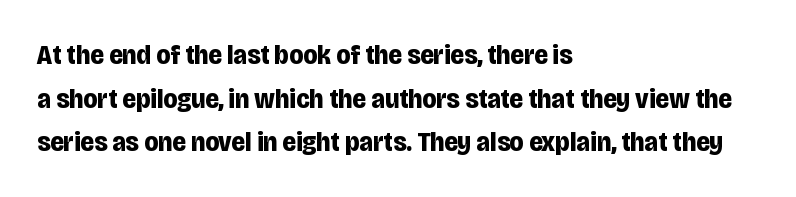
{"serif": "no", "italic": "no", "bold": "yes", "weight": "bold", "width": "condensed", "stroke_contrast": "low", "x_height": "large", "monospaced": "no", "underline": "no", "align": "left", "line_spacing": "normal", "line_spacing_ratio": 1.56, "letter_spacing": "normal", "letter_spacing_em": 0.0, "glyph_px": 28}
